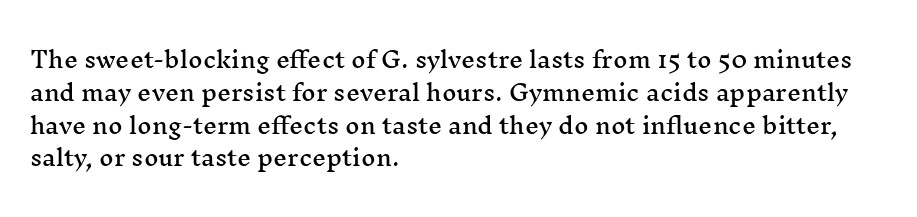
Q: Is the text italic (slanted)? A: No, it is upright.
Q: Is the text underlined? A: No.
Q: How is the paragraph aligned? A: Left-aligned.
Q: Is the spacing between letters normal or unusually wide? A: Normal.
Q: Is the spacing between lines tight, normal or loose? A: Normal.
